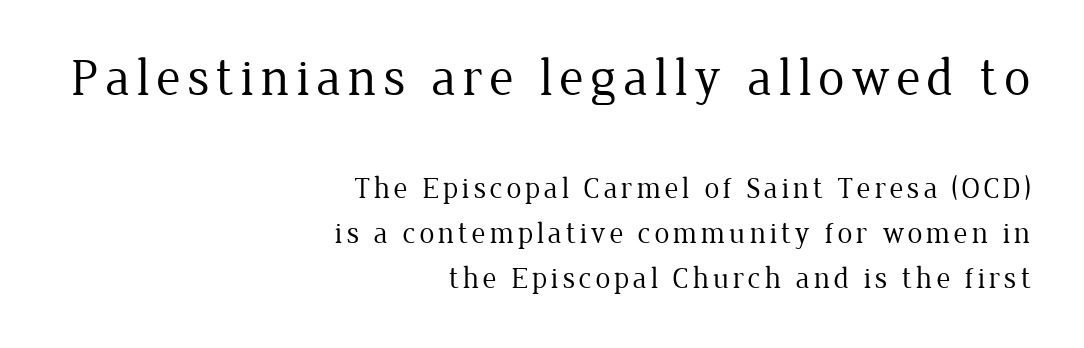
Each new line begins a customary step beneath the previous one. If you drew a line through each stem, it would be perfectly vertical. Proportional: the letters do not fall into vertical columns. Letterform terminals end in serifs throughout the passage.
